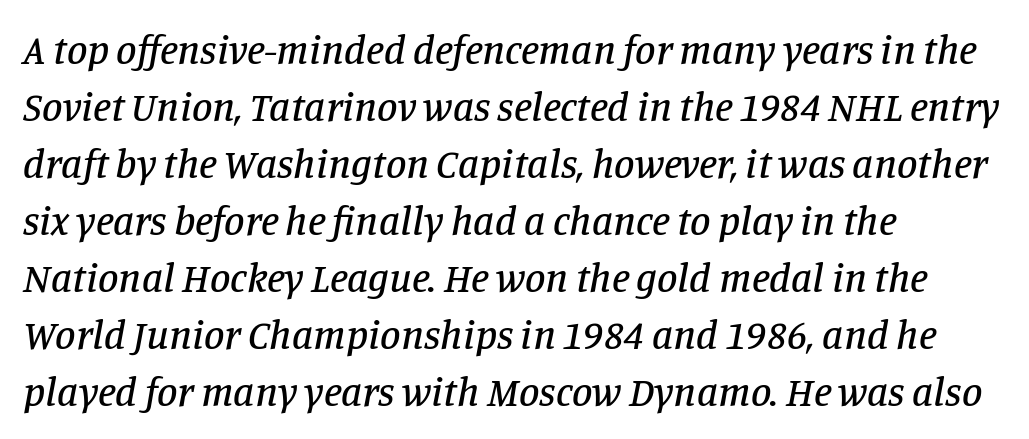
The image shows 41 px serif type, italic (leaning right); set left-aligned, normal line spacing (1.39x), normal letter spacing, not underlined; low stroke contrast and a large x-height.
